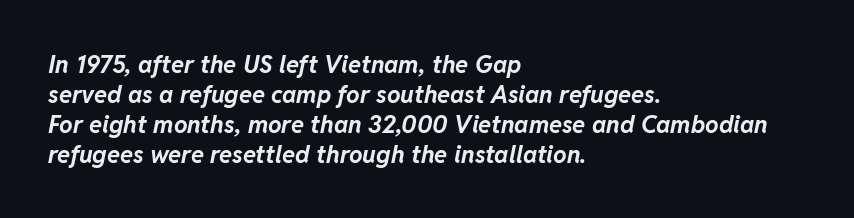
Q: Is the text bold? A: Yes.
Q: Is the text italic (slanted)? A: Yes, it leans right by about 11 degrees.
Q: Is the text underlined? A: No.
Q: How is the paragraph aligned? A: Left-aligned.
Q: Is the spacing between letters normal or unusually wide? A: Normal.
Q: Is the spacing between lines tight, normal or loose? A: Normal.
